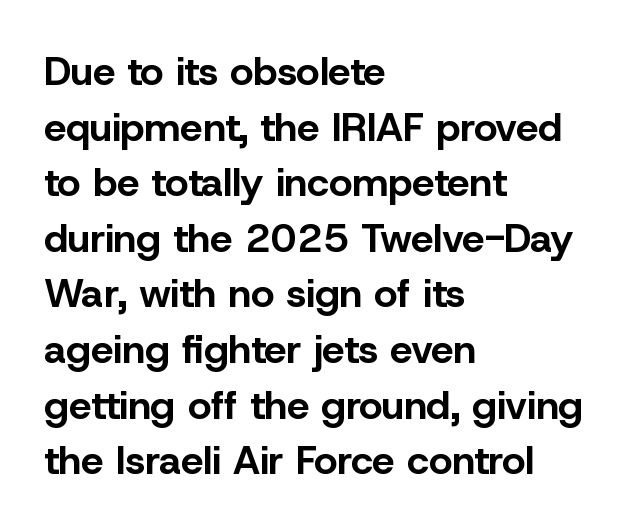
{"serif": "no", "italic": "no", "bold": "yes", "weight": "bold", "width": "normal", "stroke_contrast": "low", "x_height": "medium", "monospaced": "no", "underline": "no", "align": "left", "line_spacing": "normal", "line_spacing_ratio": 1.39, "letter_spacing": "normal", "letter_spacing_em": 0.0, "glyph_px": 40}
